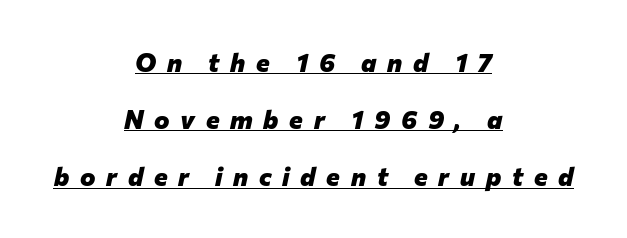
Q: Is the text bold? A: Yes.
Q: Is the text italic (slanted)? A: Yes, it leans right by about 12 degrees.
Q: Is the text underlined? A: Yes.
Q: How is the paragraph aligned? A: Centered.
Q: Is the spacing between letters normal or unusually wide? A: Unusually wide.
Q: Is the spacing between lines tight, normal or loose? A: Loose.
